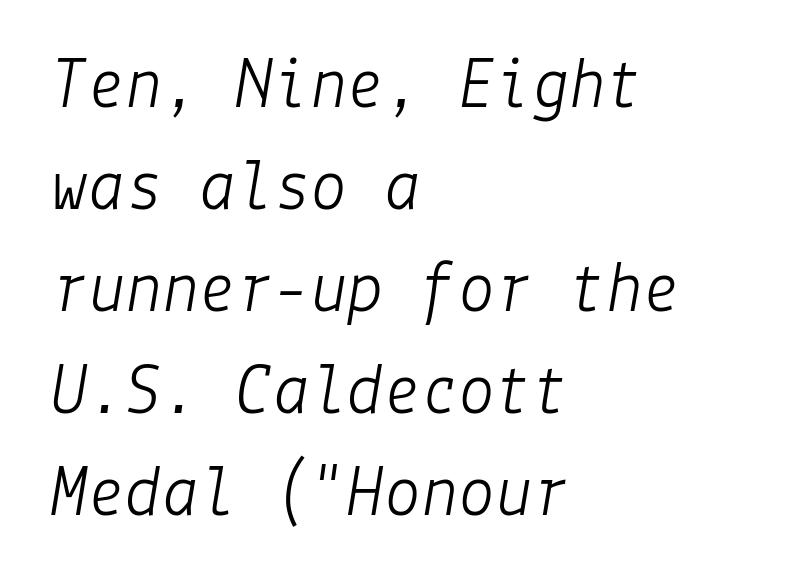
The image shows 74 px light type, italic (leaning right); set left-aligned, normal line spacing (1.38x), normal letter spacing, not underlined; low stroke contrast and a medium x-height.
